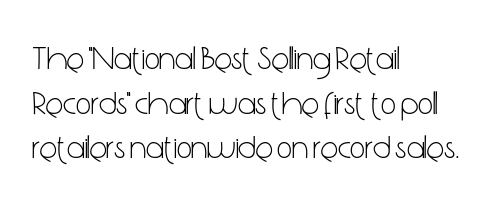
Q: Is the text bold? A: No.
Q: Is the text italic (slanted)? A: No, it is upright.
Q: Is the typeface a serif or a sans-serif typeface? A: Sans-serif.
Q: Is the text underlined? A: No.
Q: How is the paragraph aligned? A: Left-aligned.
Q: Is the spacing between letters normal or unusually wide? A: Normal.
Q: Is the spacing between lines tight, normal or loose? A: Normal.
Q: Width (condensed, normal, or wide)? A: Condensed.
Q: Stroke contrast? A: Low.
Q: x-height? A: Medium.
Q: Monospaced? A: No.
